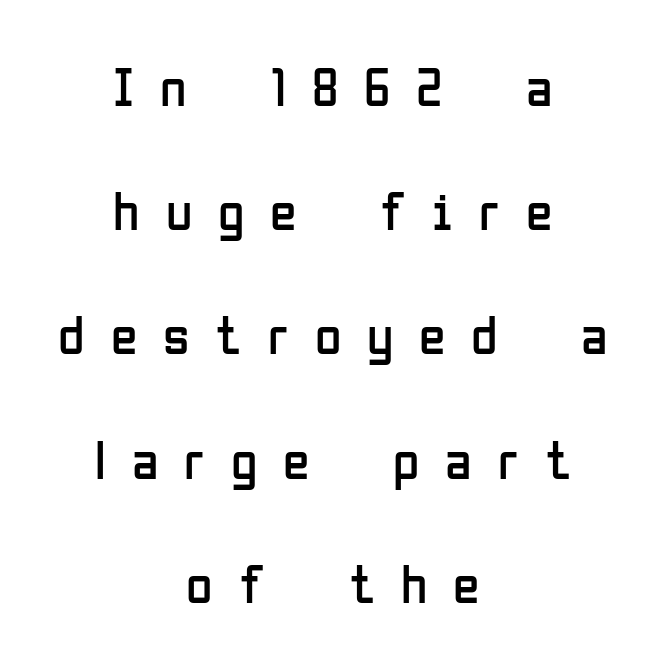
One glance says open: line gaps are wider than usual. The face looks like a standard text weight, possibly lighter. The glyphs in this specimen are sans serif. In terms of posture, this sample is upright.
